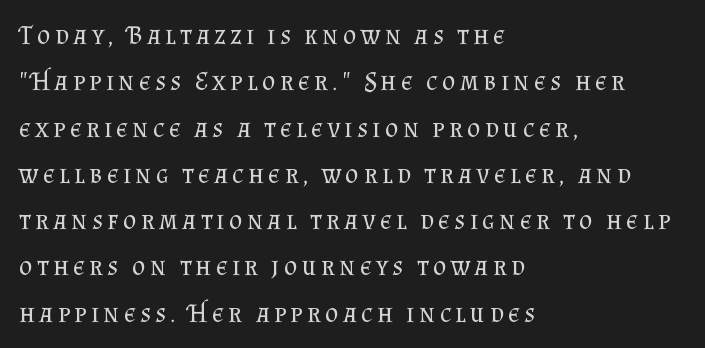
{"italic": "no", "bold": "no", "underline": "no", "align": "left", "line_spacing_ratio": 1.78, "glyph_px": 26}
